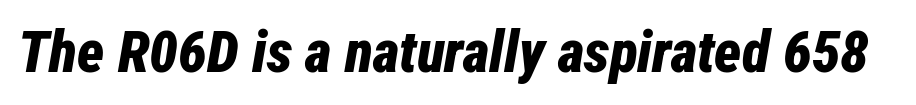
Look at the stroke-to-counter ratio: heavy, a bold. Proportional: the letters do not fall into vertical columns. There's an unmistakable incline to the writing here. The gaps between neighbouring characters are ordinary and unremarkable. Check the space under the baseline: it is left empty.
